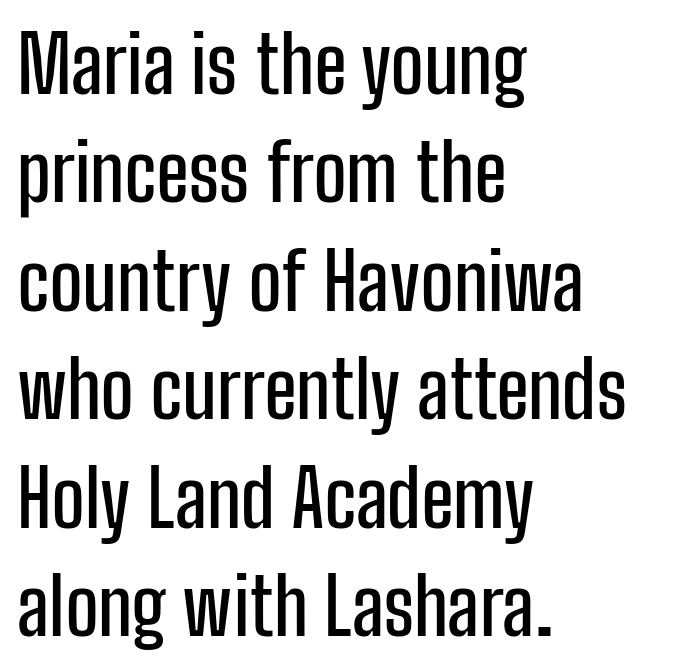
The image shows 78 px condensed sans-serif type, upright; set left-aligned, normal line spacing (1.39x), normal letter spacing, not underlined; low stroke contrast and a medium x-height.
